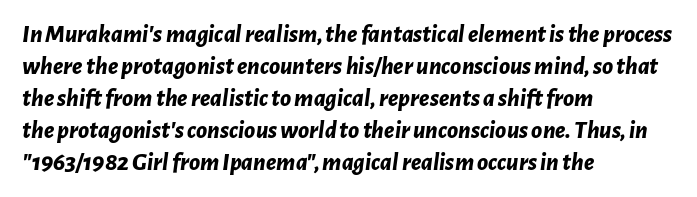
The image shows 25 px bold type, italic (leaning right); set left-aligned, normal line spacing (1.28x), normal letter spacing, not underlined.
